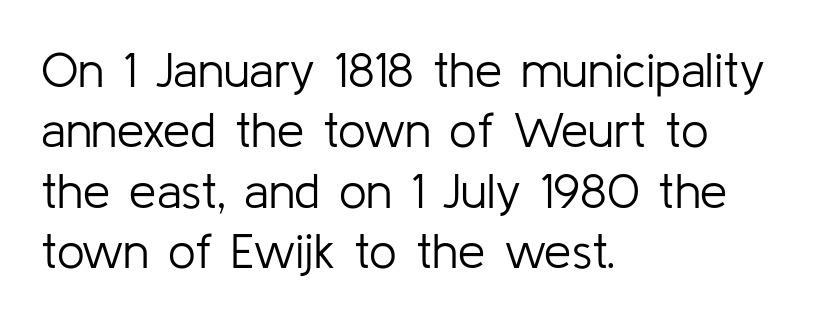
Q: Is the text bold? A: No.
Q: Is the text italic (slanted)? A: No, it is upright.
Q: Is the typeface a serif or a sans-serif typeface? A: Sans-serif.
Q: Is the text underlined? A: No.
Q: How is the paragraph aligned? A: Left-aligned.
Q: Is the spacing between letters normal or unusually wide? A: Normal.
Q: Width (condensed, normal, or wide)? A: Normal.
Q: Stroke contrast? A: Low.
Q: x-height? A: Medium.
Q: Monospaced? A: No.
